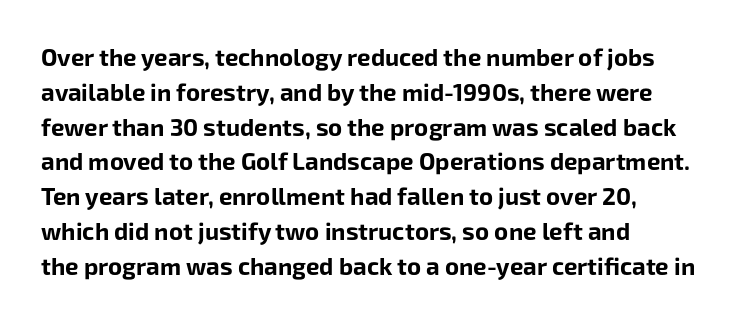
The image shows 24 px bold type, upright; set left-aligned, normal line spacing (1.45x), normal letter spacing, not underlined.
